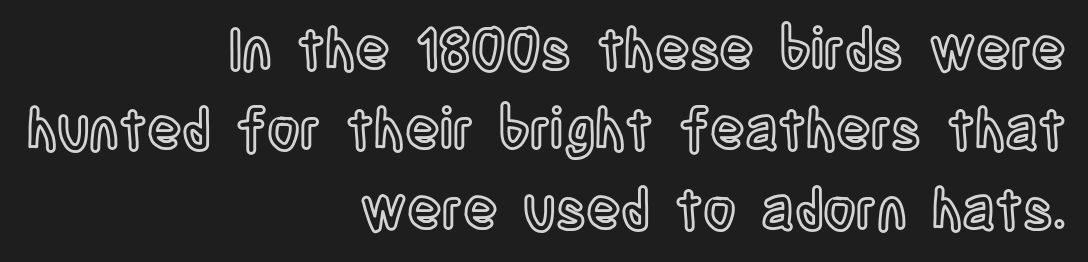
{"italic": "no", "width": "condensed", "x_height": "large", "monospaced": "no", "underline": "no", "align": "right", "line_spacing": "normal", "line_spacing_ratio": 1.4, "letter_spacing": "normal", "letter_spacing_em": 0.0, "glyph_px": 57}
